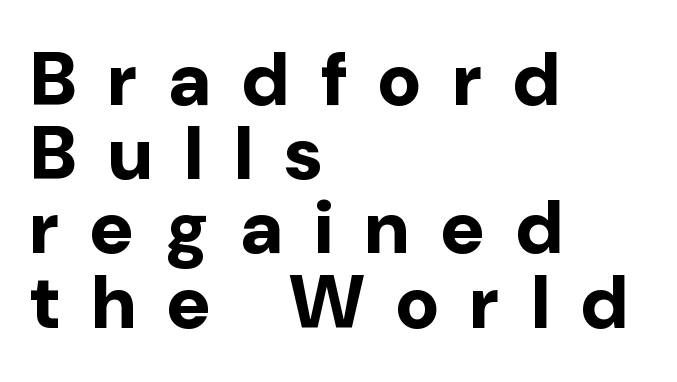
Q: Is the text bold? A: Yes.
Q: Is the text italic (slanted)? A: No, it is upright.
Q: Is the typeface a serif or a sans-serif typeface? A: Sans-serif.
Q: Is the text underlined? A: No.
Q: How is the paragraph aligned? A: Left-aligned.
Q: Is the spacing between letters normal or unusually wide? A: Unusually wide.
Q: Is the spacing between lines tight, normal or loose? A: Tight.
Q: Width (condensed, normal, or wide)? A: Normal.
Q: Stroke contrast? A: Low.
Q: x-height? A: Medium.
Q: Monospaced? A: No.
